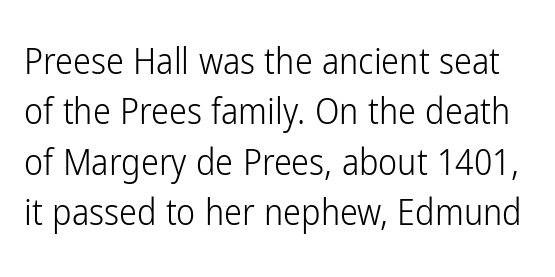
Q: Is the text bold? A: No.
Q: Is the text italic (slanted)? A: No, it is upright.
Q: Is the typeface a serif or a sans-serif typeface? A: Sans-serif.
Q: Is the text underlined? A: No.
Q: Is the spacing between letters normal or unusually wide? A: Normal.
Q: Is the spacing between lines tight, normal or loose? A: Normal.
Q: Width (condensed, normal, or wide)? A: Condensed.
Q: Stroke contrast? A: Low.
Q: x-height? A: Medium.
Q: Monospaced? A: No.
